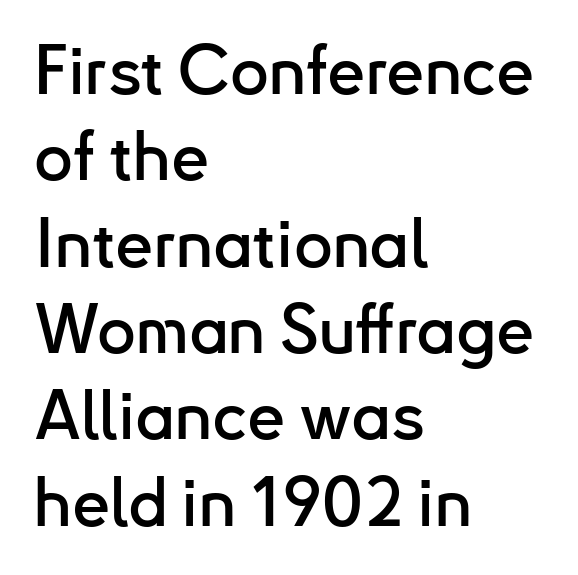
{"serif": "no", "italic": "no", "width": "normal", "stroke_contrast": "low", "x_height": "small", "monospaced": "no", "underline": "no", "align": "left", "line_spacing": "normal", "line_spacing_ratio": 1.27, "letter_spacing": "normal", "letter_spacing_em": 0.0, "glyph_px": 68}
